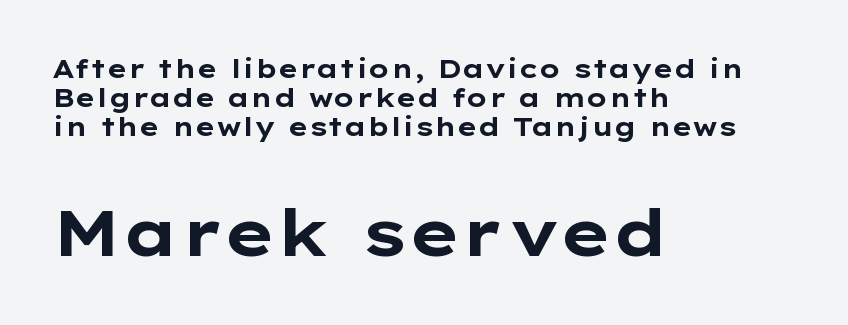
The image shows 65 px bold, wide sans-serif type, upright; set left-aligned, tight line spacing (1.11x), normal letter spacing, not underlined; the second (bottom) block is 2.5x larger; low stroke contrast and a medium x-height.
